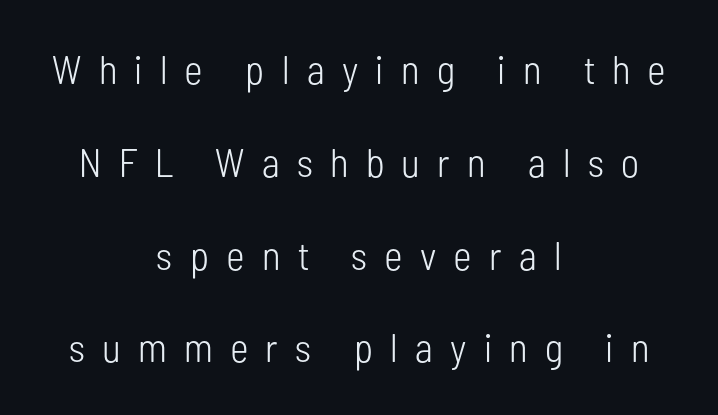
Q: Is the text bold? A: No.
Q: Is the text italic (slanted)? A: No, it is upright.
Q: Is the typeface a serif or a sans-serif typeface? A: Sans-serif.
Q: Is the text underlined? A: No.
Q: How is the paragraph aligned? A: Centered.
Q: Is the spacing between letters normal or unusually wide? A: Unusually wide.
Q: Is the spacing between lines tight, normal or loose? A: Loose.
Q: Width (condensed, normal, or wide)? A: Condensed.
Q: Stroke contrast? A: Low.
Q: x-height? A: Medium.
Q: Monospaced? A: No.
